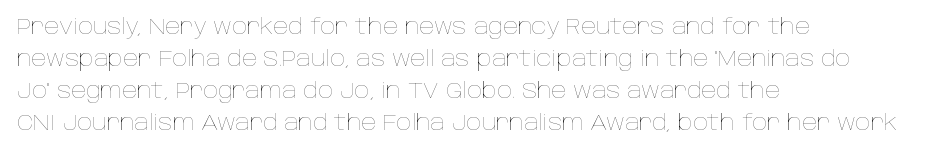
{"italic": "no", "bold": "no", "underline": "no", "align": "left", "line_spacing": "normal", "line_spacing_ratio": 1.53, "letter_spacing": "normal", "letter_spacing_em": 0.0, "glyph_px": 21}
